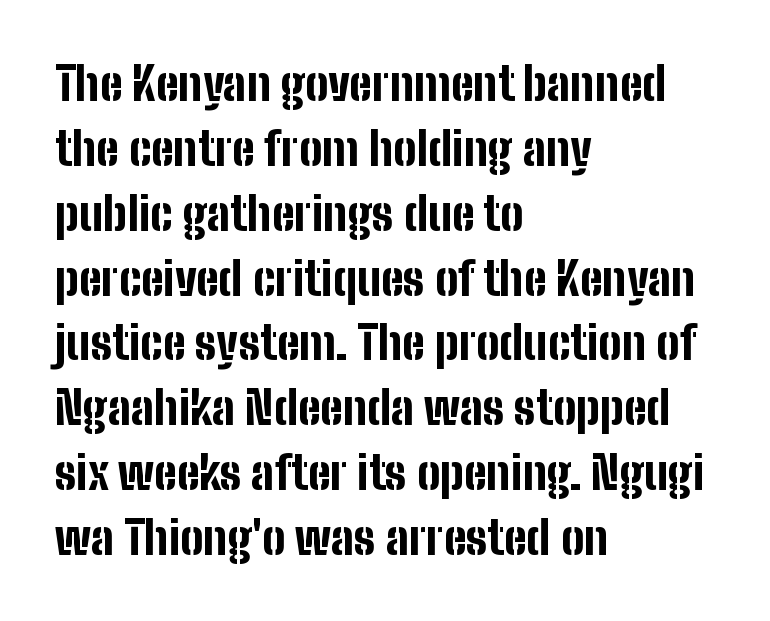
The image shows 46 px bold, condensed sans-serif type, upright; set left-aligned, normal line spacing (1.41x), normal letter spacing, not underlined; low stroke contrast and a medium x-height.
